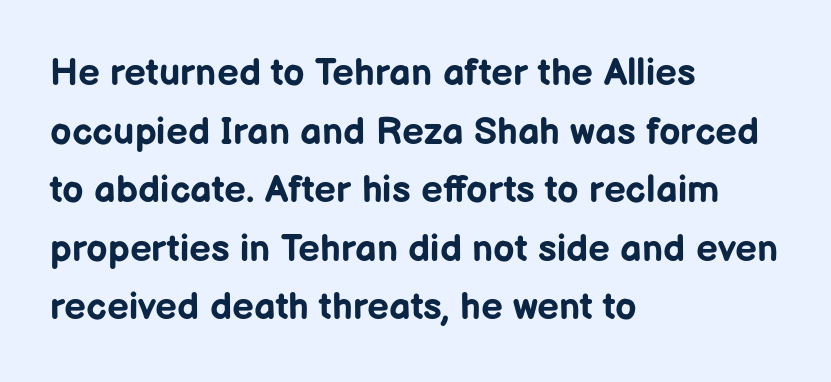
Is there much room between lines? A standard amount, neither cramped nor airy. The letterforms sit shoulder to shoulder at normal distance. The zone under the glyphs is completely vacant. When letters stand straight like this, we call the style roman or upright. Heft: maximum for text — a bold.
